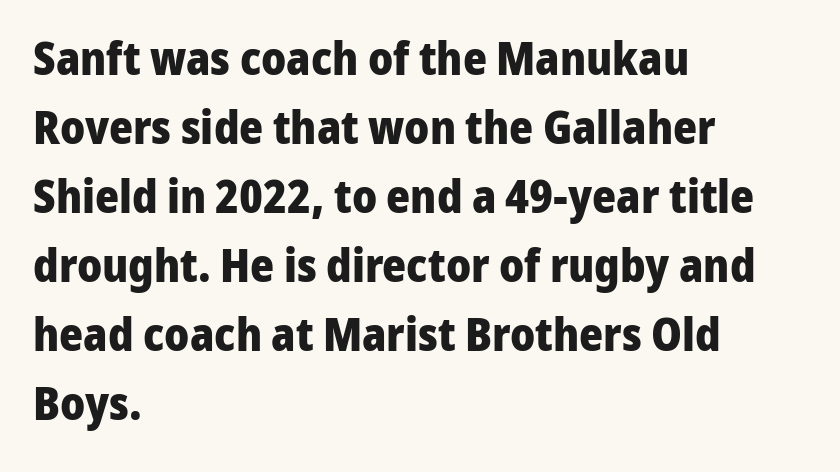
The image shows 46 px heavy sans-serif type, upright; set left-aligned, normal line spacing (1.5x), normal letter spacing, not underlined; low stroke contrast and a medium x-height.
